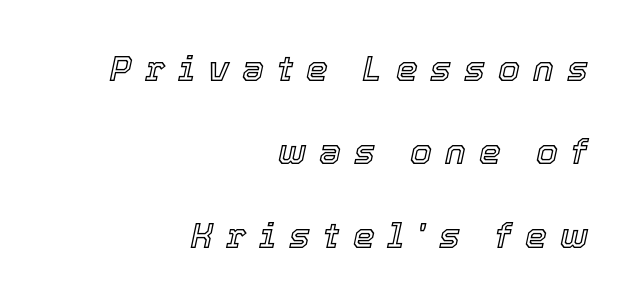
{"italic": "yes", "lean": "right", "slant_degrees": 12, "width": "normal", "x_height": "medium", "monospaced": "no", "underline": "no", "align": "right", "line_spacing": "loose", "line_spacing_ratio": 2.38, "letter_spacing": "wide", "letter_spacing_em": 0.37, "glyph_px": 35}
